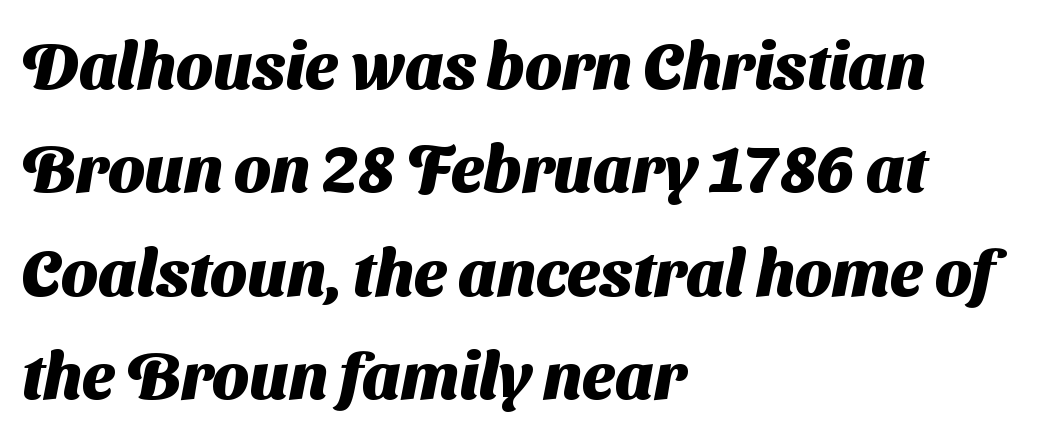
{"serif": "no", "bold": "yes", "weight": "heavy", "width": "normal", "stroke_contrast": "medium", "x_height": "medium", "monospaced": "no", "underline": "no", "align": "left", "line_spacing": "normal", "line_spacing_ratio": 1.59, "letter_spacing": "normal", "letter_spacing_em": 0.0, "glyph_px": 65}
